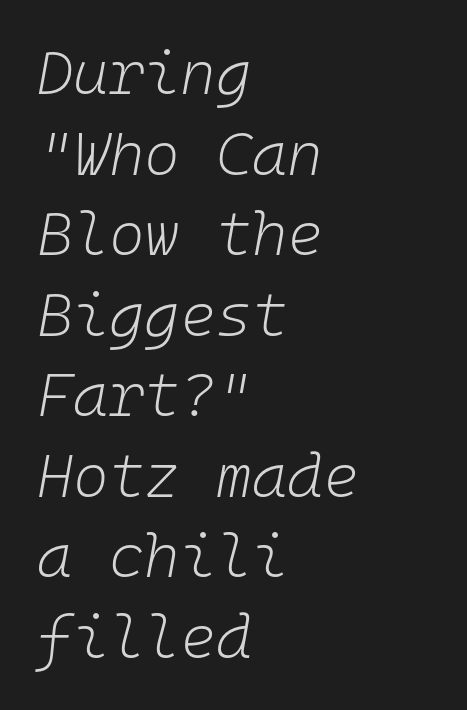
{"italic": "yes", "lean": "right", "slant_degrees": 10, "bold": "no", "weight": "light", "width": "normal", "stroke_contrast": "low", "x_height": "medium", "monospaced": "yes", "underline": "no", "align": "left", "line_spacing": "normal", "line_spacing_ratio": 1.32, "letter_spacing": "normal", "letter_spacing_em": 0.0, "glyph_px": 61}
